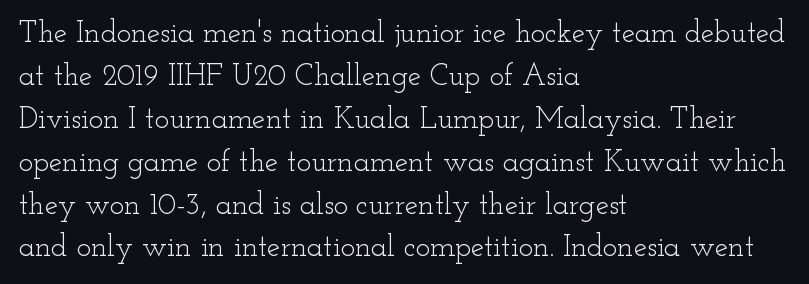
{"serif": "yes", "italic": "no", "bold": "no", "weight": "light", "width": "wide", "stroke_contrast": "low", "x_height": "small", "monospaced": "no", "underline": "no", "align": "left", "line_spacing": "normal", "line_spacing_ratio": 1.43, "letter_spacing": "normal", "letter_spacing_em": 0.0, "glyph_px": 30}
